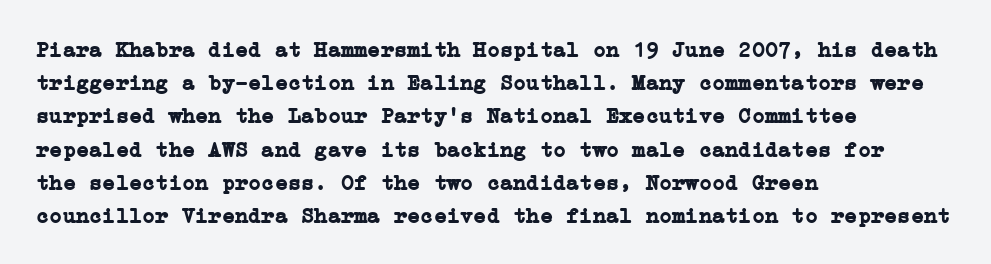
{"italic": "no", "bold": "yes", "underline": "no", "align": "left", "line_spacing": "normal", "line_spacing_ratio": 1.51, "letter_spacing": "normal", "letter_spacing_em": 0.0, "glyph_px": 22}
